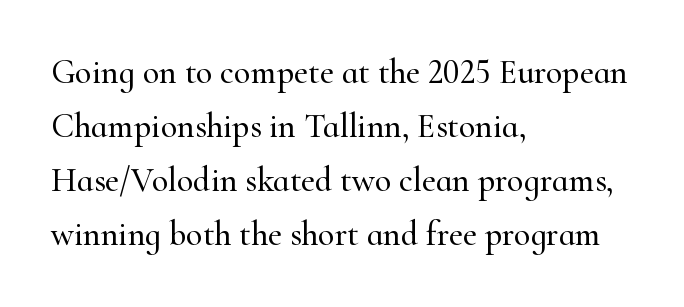
Q: Is the text italic (slanted)? A: No, it is upright.
Q: Is the typeface a serif or a sans-serif typeface? A: Serif.
Q: Is the text underlined? A: No.
Q: How is the paragraph aligned? A: Left-aligned.
Q: Is the spacing between letters normal or unusually wide? A: Normal.
Q: Is the spacing between lines tight, normal or loose? A: Normal.
Q: Width (condensed, normal, or wide)? A: Normal.
Q: Stroke contrast? A: High.
Q: x-height? A: Small.
Q: Monospaced? A: No.
